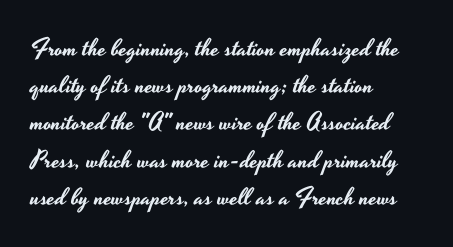
{"underline": "no", "align": "left", "line_spacing": "normal", "line_spacing_ratio": 1.55, "letter_spacing": "normal", "letter_spacing_em": 0.0, "glyph_px": 24}
